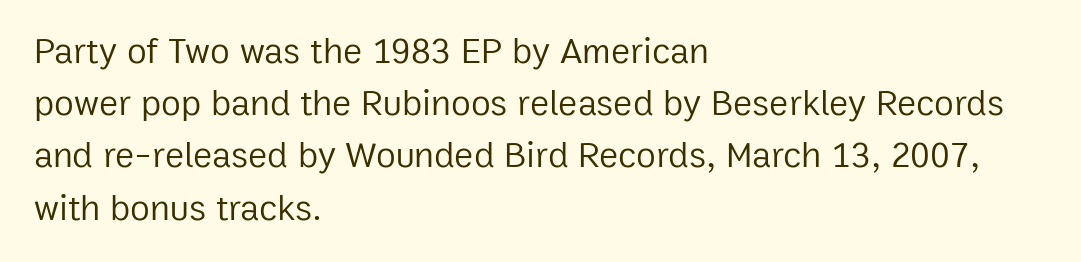
{"serif": "no", "italic": "no", "bold": "no", "weight": "regular", "width": "normal", "stroke_contrast": "low", "x_height": "medium", "monospaced": "no", "underline": "no", "align": "left", "line_spacing": "normal", "line_spacing_ratio": 1.45, "letter_spacing": "normal", "letter_spacing_em": 0.0, "glyph_px": 36}
